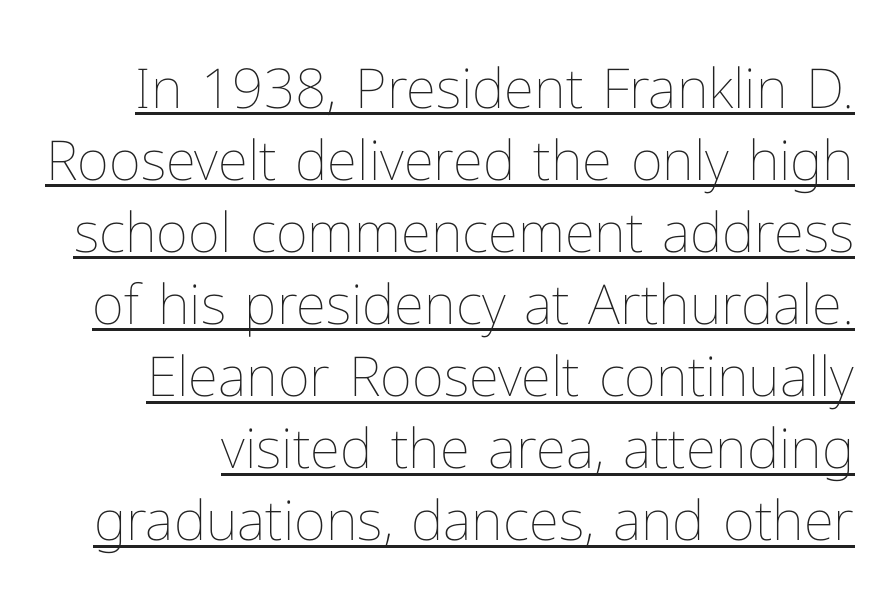
Q: Is the text bold? A: No.
Q: Is the text italic (slanted)? A: No, it is upright.
Q: Is the text underlined? A: Yes.
Q: Is the spacing between letters normal or unusually wide? A: Normal.
Q: Is the spacing between lines tight, normal or loose? A: Normal.
Q: Width (condensed, normal, or wide)? A: Normal.
Q: Stroke contrast? A: Low.
Q: x-height? A: Medium.
Q: Monospaced? A: No.
